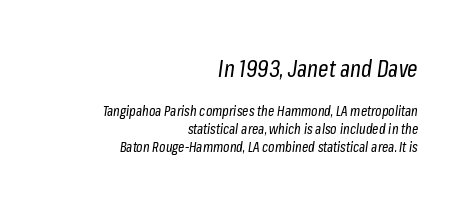
The image shows 23 px text type, italic (leaning right); set right-aligned, normal line spacing (1.31x), normal letter spacing, not underlined; the first (top) block is 1.64x larger.
